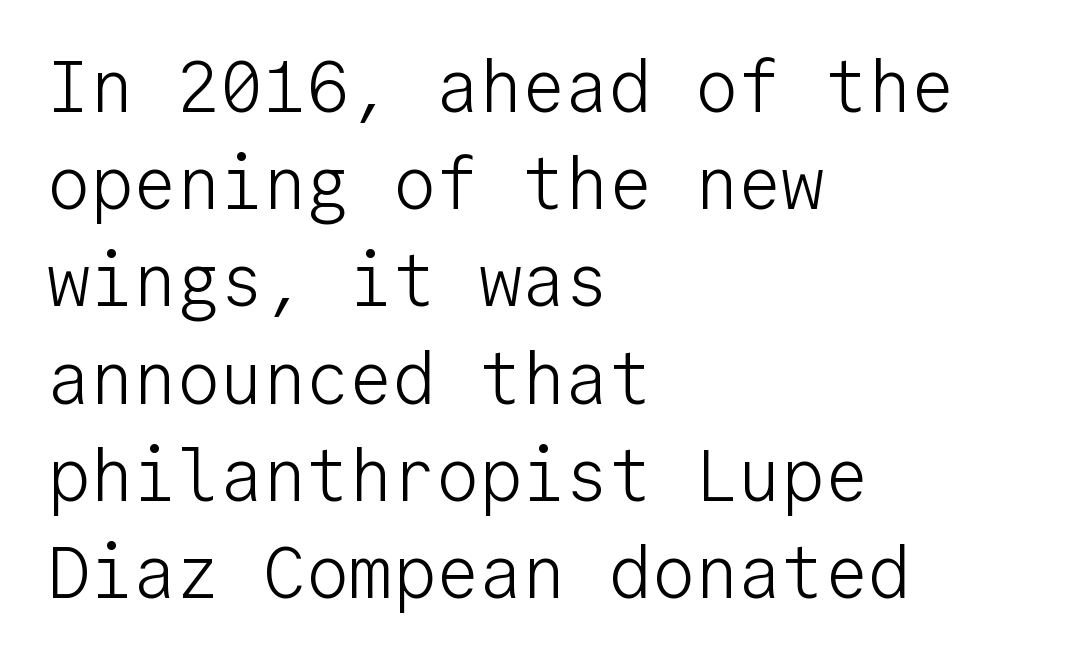
Q: Is the text bold? A: No.
Q: Is the text italic (slanted)? A: No, it is upright.
Q: Is the typeface a serif or a sans-serif typeface? A: Sans-serif.
Q: Is the text underlined? A: No.
Q: How is the paragraph aligned? A: Left-aligned.
Q: Is the spacing between letters normal or unusually wide? A: Normal.
Q: Is the spacing between lines tight, normal or loose? A: Normal.
Q: Width (condensed, normal, or wide)? A: Normal.
Q: Stroke contrast? A: Low.
Q: x-height? A: Medium.
Q: Monospaced? A: Yes.
